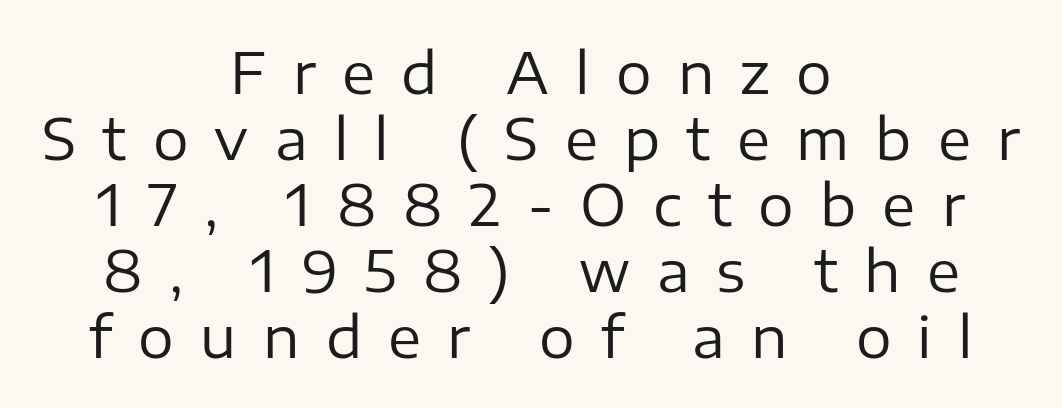
The passage shown is not underscored anywhere. The face used here is a sans, in the tradition of grotesques and geometrics. A light-to-regular cut is what we see here. Caption: expanded tracking, letters set apart. In terms of posture, this sample is upright. Is this a fixed-width face? No — the glyphs have proportional, varying widths.
